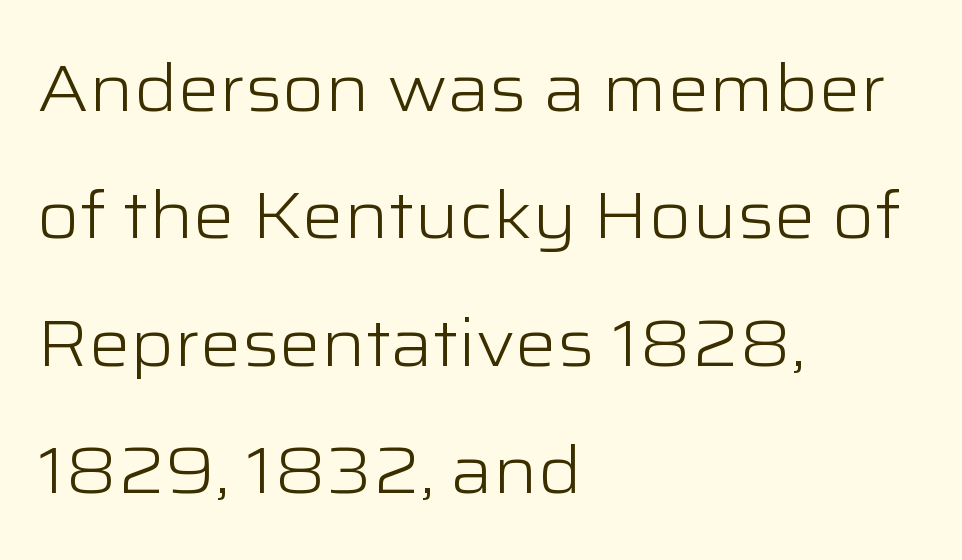
{"serif": "no", "italic": "no", "bold": "no", "weight": "light", "width": "wide", "stroke_contrast": "low", "x_height": "medium", "monospaced": "no", "underline": "no", "align": "left", "line_spacing": "loose", "line_spacing_ratio": 1.96, "letter_spacing": "normal", "letter_spacing_em": 0.0, "glyph_px": 65}
